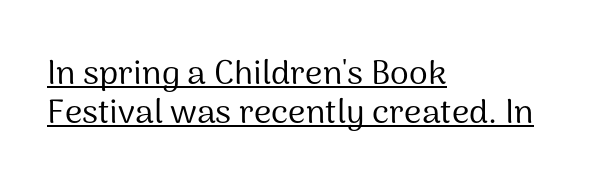
One glance says dense: line gaps are narrower than usual. This sample has the flowing, uneven cadence of proportional lettering. Check where the strokes stop: nothing finishes them off — pure sans. A light-to-regular cut is what we see here. A baseline rule has been typeset under these characters.
